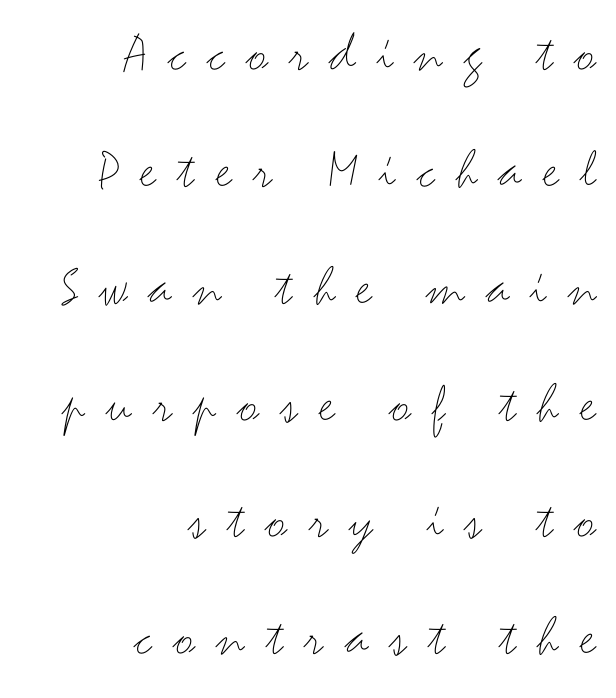
{"serif": "no", "bold": "no", "weight": "thin", "width": "wide", "stroke_contrast": "medium", "x_height": "small", "monospaced": "no", "underline": "no", "align": "right", "line_spacing": "loose", "line_spacing_ratio": 2.05, "letter_spacing": "wide", "letter_spacing_em": 0.37, "glyph_px": 57}
